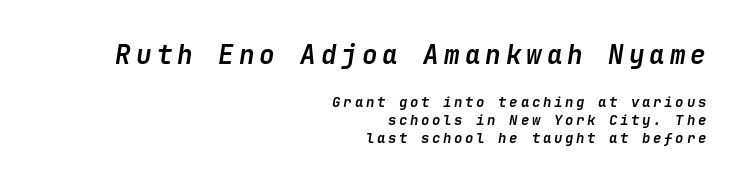
{"italic": "yes", "lean": "right", "slant_degrees": 9, "bold": "yes", "underline": "no", "align": "right", "line_spacing": "normal", "line_spacing_ratio": 1.3, "larger_block": "first", "size_ratio": 1.86, "glyph_px": 26}
